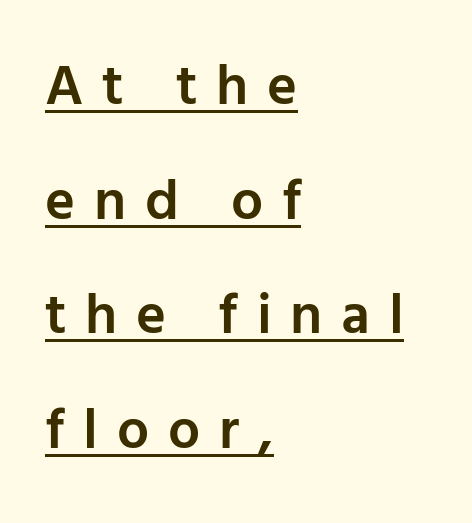
In designer terms, the underline attribute is active on this setting. Quick note: interline space is abundant. Set as a demibold, roughly 600 on the weight scale. Each letter keeps its own natural width here, so spacing adapts to shape. Characters remain perfectly vertical along every line.
